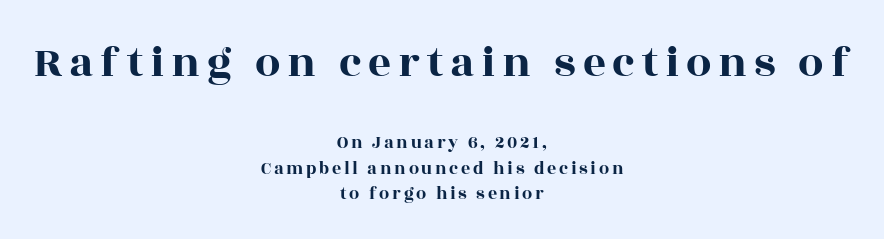
The whitespace from short lines is split evenly between both sides. The letters carry serifs — small finishing strokes at the ends of their stems. Two sizes are in play, and the larger belongs to the first block. What's the leading like? Ordinary, nothing unusual. Check under the words: just untouched page. The face used here is proportionally spaced, like ordinary book or web type.
